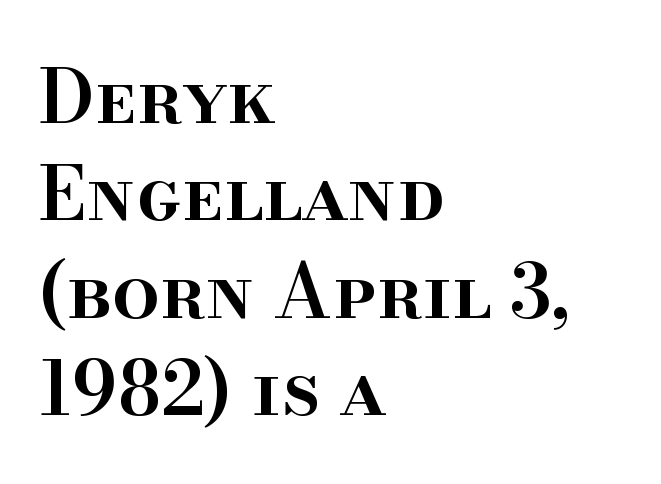
Q: Is the text bold? A: Semi-bold.
Q: Is the text italic (slanted)? A: No, it is upright.
Q: Is the typeface a serif or a sans-serif typeface? A: Serif.
Q: Is the text underlined? A: No.
Q: How is the paragraph aligned? A: Left-aligned.
Q: Is the spacing between letters normal or unusually wide? A: Normal.
Q: Is the spacing between lines tight, normal or loose? A: Normal.
Q: Width (condensed, normal, or wide)? A: Normal.
Q: Stroke contrast? A: High.
Q: x-height? A: Small.
Q: Monospaced? A: No.
